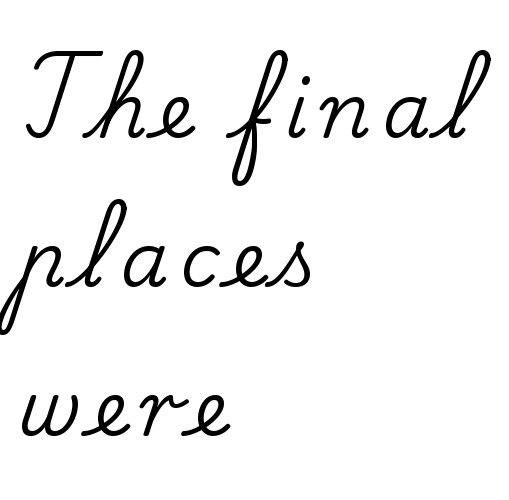
This rendering uses left alignment, leaving the right contour irregular. The foot of each line stays bare and open. Looks like regular typesetting: each glyph gets only the width it needs. Loosely led — the rows are spread out.
